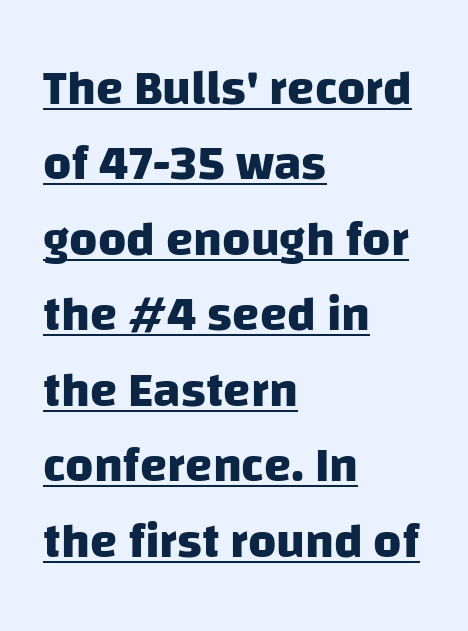
The image shows 49 px heavy sans-serif type; set left-aligned, normal line spacing (1.54x), normal letter spacing, underlined; low stroke contrast and a large x-height.
